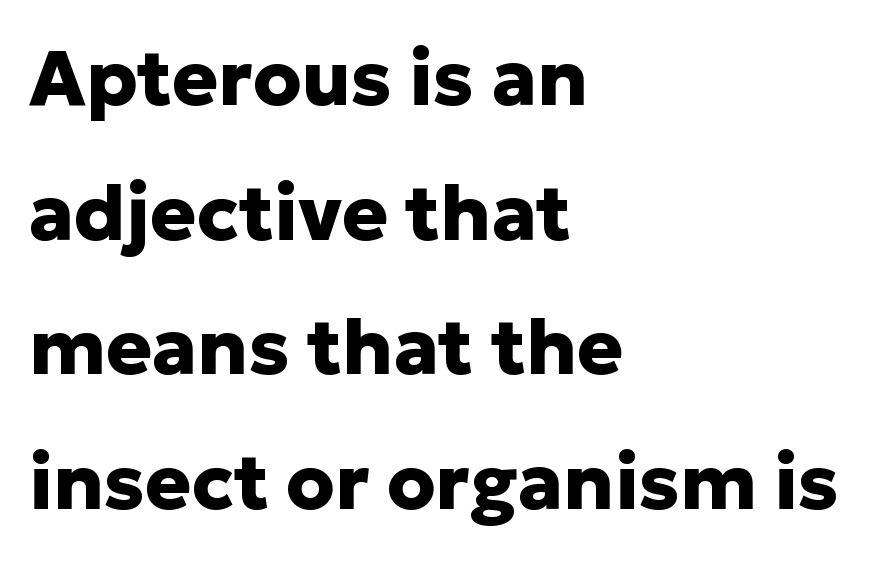
{"serif": "no", "italic": "no", "bold": "yes", "weight": "heavy", "width": "normal", "stroke_contrast": "low", "x_height": "medium", "monospaced": "no", "underline": "no", "align": "left", "line_spacing_ratio": 1.75, "letter_spacing": "normal", "letter_spacing_em": 0.0, "glyph_px": 77}
